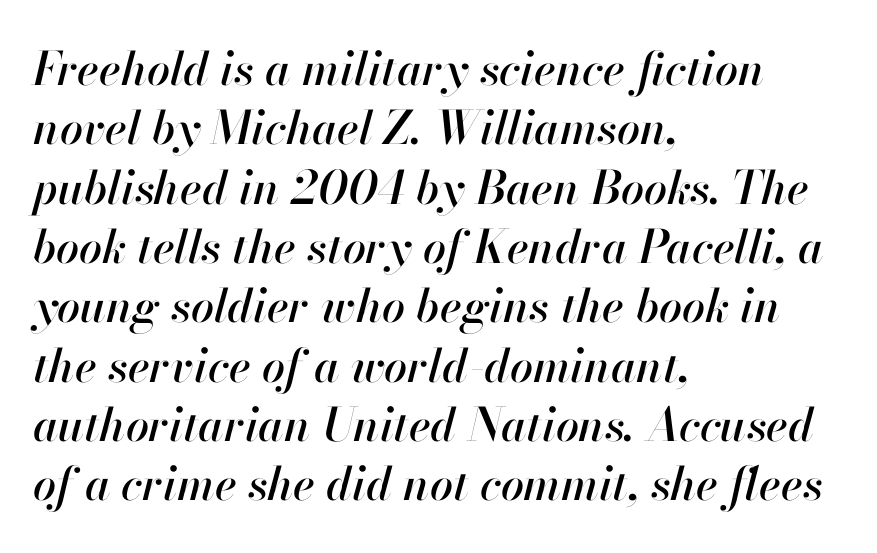
The image shows 46 px text type, italic (leaning right); set left-aligned, normal line spacing (1.29x), normal letter spacing, not underlined; high stroke contrast and a small x-height.
